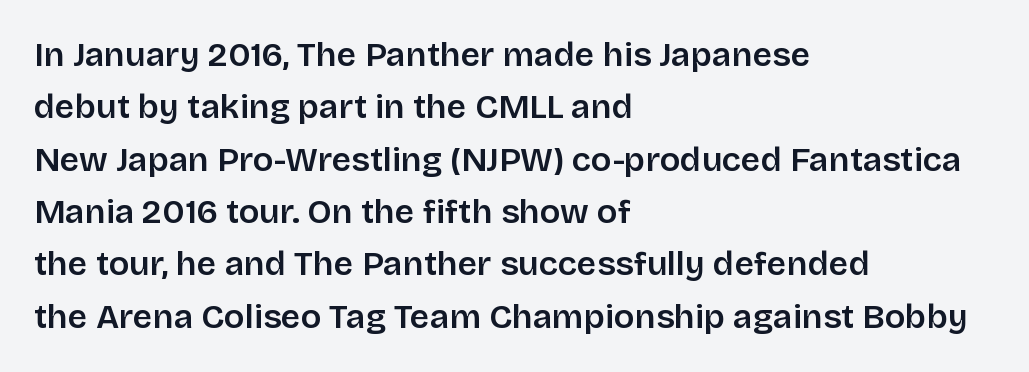
Q: Is the text bold? A: Semi-bold.
Q: Is the text italic (slanted)? A: No, it is upright.
Q: Is the typeface a serif or a sans-serif typeface? A: Sans-serif.
Q: Is the text underlined? A: No.
Q: How is the paragraph aligned? A: Left-aligned.
Q: Is the spacing between letters normal or unusually wide? A: Normal.
Q: Is the spacing between lines tight, normal or loose? A: Normal.
Q: Width (condensed, normal, or wide)? A: Normal.
Q: Stroke contrast? A: Low.
Q: x-height? A: Large.
Q: Monospaced? A: No.
